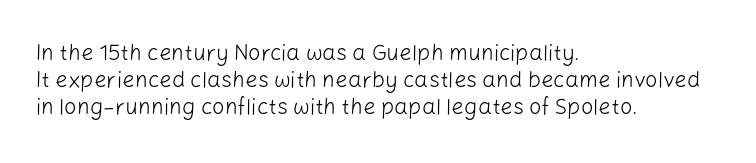
The image shows 22 px text type, upright; set left-aligned, line spacing 1.22x, normal letter spacing, not underlined.
